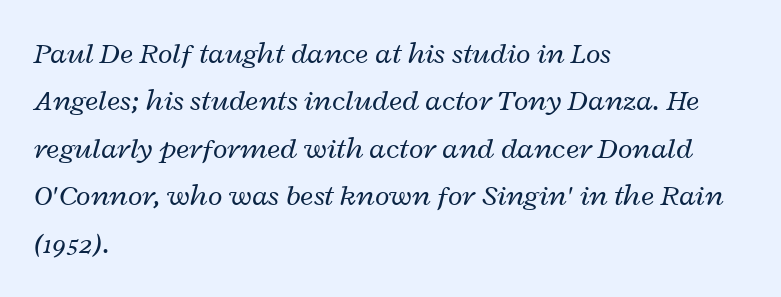
Q: Is the text bold? A: No.
Q: Is the text italic (slanted)? A: Yes, it leans right by about 12 degrees.
Q: Is the text underlined? A: No.
Q: How is the paragraph aligned? A: Left-aligned.
Q: Is the spacing between letters normal or unusually wide? A: Normal.
Q: Is the spacing between lines tight, normal or loose? A: Normal.
Q: Width (condensed, normal, or wide)? A: Wide.
Q: Stroke contrast? A: Low.
Q: x-height? A: Medium.
Q: Monospaced? A: No.
